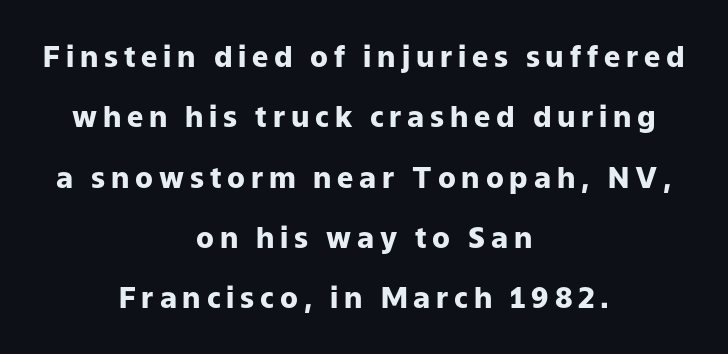
Q: Is the text bold? A: Yes.
Q: Is the text italic (slanted)? A: No, it is upright.
Q: Is the typeface a serif or a sans-serif typeface? A: Sans-serif.
Q: Is the text underlined? A: No.
Q: How is the paragraph aligned? A: Centered.
Q: Is the spacing between letters normal or unusually wide? A: Unusually wide.
Q: Is the spacing between lines tight, normal or loose? A: Loose.
Q: Width (condensed, normal, or wide)? A: Normal.
Q: Stroke contrast? A: Low.
Q: x-height? A: Medium.
Q: Monospaced? A: No.
